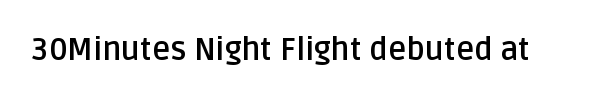
Rendered with straight, roman letterforms. Tracking value appears to be zero — textbook default spacing. Varying glyph widths throughout — classic text-font behaviour. A clean baseline with only descenders dipping below it. The rendering uses a bold face; every stroke is thick and dark.
